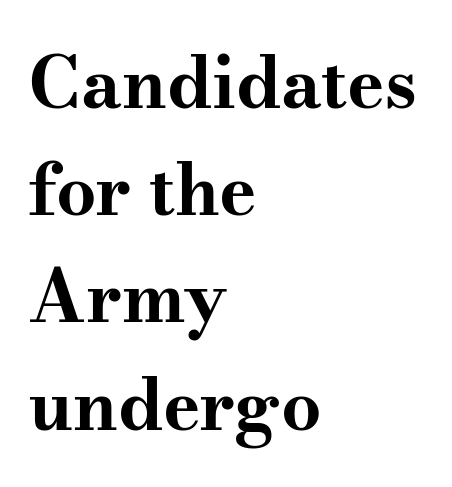
Q: Is the text bold? A: Yes.
Q: Is the text italic (slanted)? A: No, it is upright.
Q: Is the typeface a serif or a sans-serif typeface? A: Serif.
Q: Is the text underlined? A: No.
Q: How is the paragraph aligned? A: Left-aligned.
Q: Is the spacing between letters normal or unusually wide? A: Normal.
Q: Is the spacing between lines tight, normal or loose? A: Normal.
Q: Width (condensed, normal, or wide)? A: Wide.
Q: Stroke contrast? A: Medium.
Q: x-height? A: Small.
Q: Monospaced? A: No.
